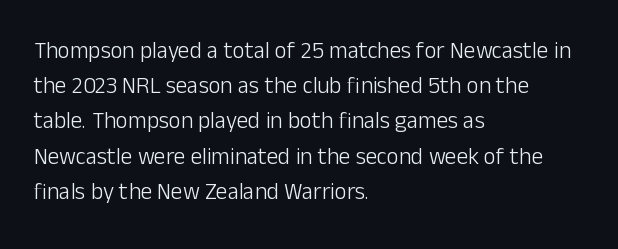
{"italic": "no", "bold": "no", "underline": "no", "align": "left", "line_spacing": "normal", "line_spacing_ratio": 1.53, "letter_spacing": "normal", "letter_spacing_em": 0.0, "glyph_px": 23}
